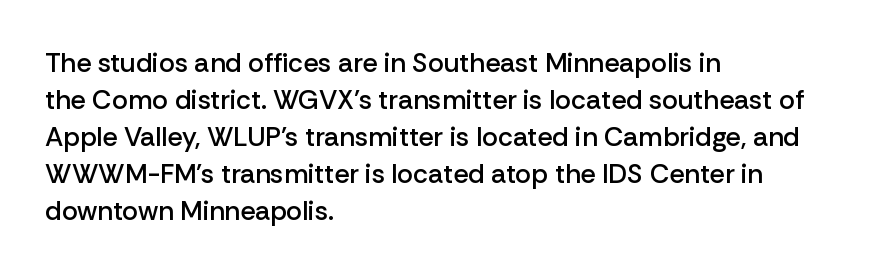
Q: Is the text bold? A: Semi-bold.
Q: Is the text italic (slanted)? A: No, it is upright.
Q: Is the text underlined? A: No.
Q: How is the paragraph aligned? A: Left-aligned.
Q: Is the spacing between letters normal or unusually wide? A: Normal.
Q: Is the spacing between lines tight, normal or loose? A: Normal.
